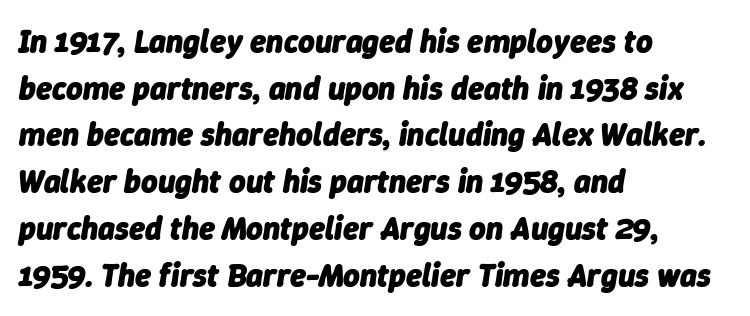
You could call the tracking neutral — neither tight nor loose. A typesetter would mark this as italic. Teacher's note: observe the even left margin — that is flush-left alignment. Leading matches the norm, producing a regular column. No word sits above an underline. The letters are bold, with thick, heavy strokes.
